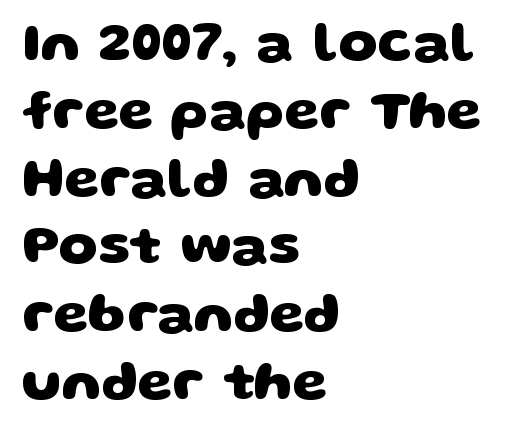
Q: Is the text bold? A: Yes.
Q: Is the typeface a serif or a sans-serif typeface? A: Sans-serif.
Q: Is the text underlined? A: No.
Q: How is the paragraph aligned? A: Left-aligned.
Q: Is the spacing between letters normal or unusually wide? A: Normal.
Q: Width (condensed, normal, or wide)? A: Wide.
Q: Stroke contrast? A: Low.
Q: x-height? A: Large.
Q: Monospaced? A: No.
